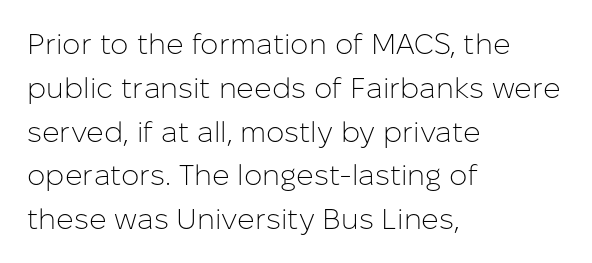
These glyphs show unthickened strokes, regular width or finer. The setting favours the left margin, as ordinary paragraphs usually do. These lines keep a tight, regular rhythm from letter to letter. The vertical gap from one line to the next is medium. Anything drawn beneath the words? Only blank space. The glyphs in this specimen are sans serif.
